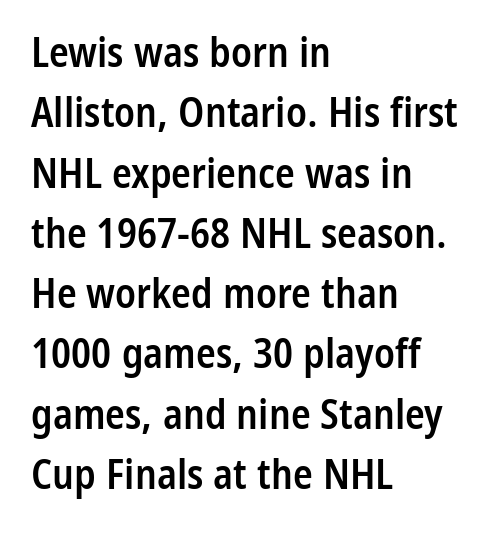
Q: Is the text bold? A: Semi-bold.
Q: Is the text italic (slanted)? A: No, it is upright.
Q: Is the typeface a serif or a sans-serif typeface? A: Sans-serif.
Q: Is the text underlined? A: No.
Q: How is the paragraph aligned? A: Left-aligned.
Q: Is the spacing between letters normal or unusually wide? A: Normal.
Q: Is the spacing between lines tight, normal or loose? A: Normal.
Q: Width (condensed, normal, or wide)? A: Condensed.
Q: Stroke contrast? A: Low.
Q: x-height? A: Medium.
Q: Monospaced? A: No.
